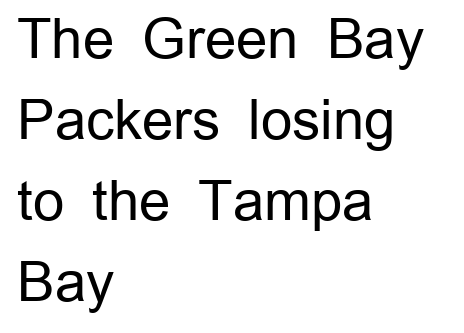
Between one letter and the next there's only the usual sliver of space. A normal amount of white space separates one row of letters from the next. The passage shown is typed in a proportional face where columns would drift. The space directly below the letters is spotless. Heft: none added — not bold. Observe the absence of serifs on each vertical stroke in this sample.
